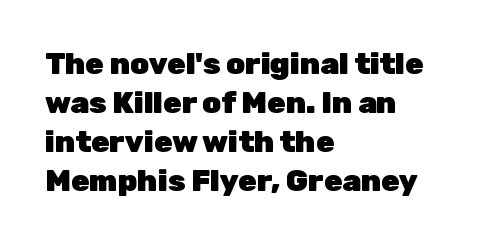
Q: Is the text bold? A: Yes.
Q: Is the text italic (slanted)? A: No, it is upright.
Q: Is the typeface a serif or a sans-serif typeface? A: Sans-serif.
Q: Is the text underlined? A: No.
Q: How is the paragraph aligned? A: Left-aligned.
Q: Is the spacing between letters normal or unusually wide? A: Normal.
Q: Is the spacing between lines tight, normal or loose? A: Normal.
Q: Width (condensed, normal, or wide)? A: Normal.
Q: Stroke contrast? A: Low.
Q: x-height? A: Medium.
Q: Monospaced? A: No.
